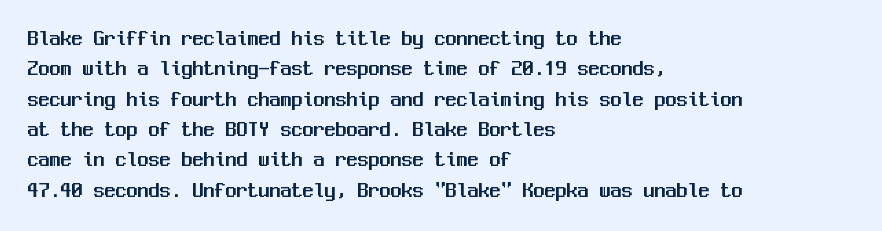
{"italic": "no", "underline": "no", "align": "left", "line_spacing": "normal", "line_spacing_ratio": 1.38, "letter_spacing": "normal", "letter_spacing_em": 0.0, "glyph_px": 22}
